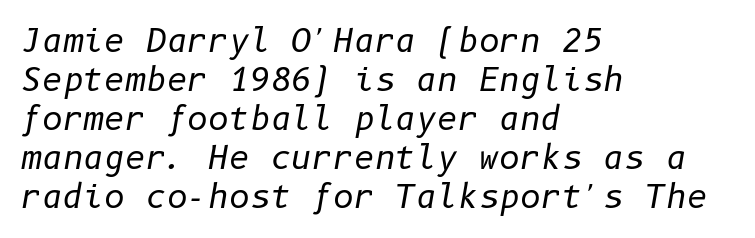
The image shows 32 px regular-weight type, italic (leaning right); set left-aligned, line spacing 1.22x, normal letter spacing, not underlined; low stroke contrast and a medium x-height.
